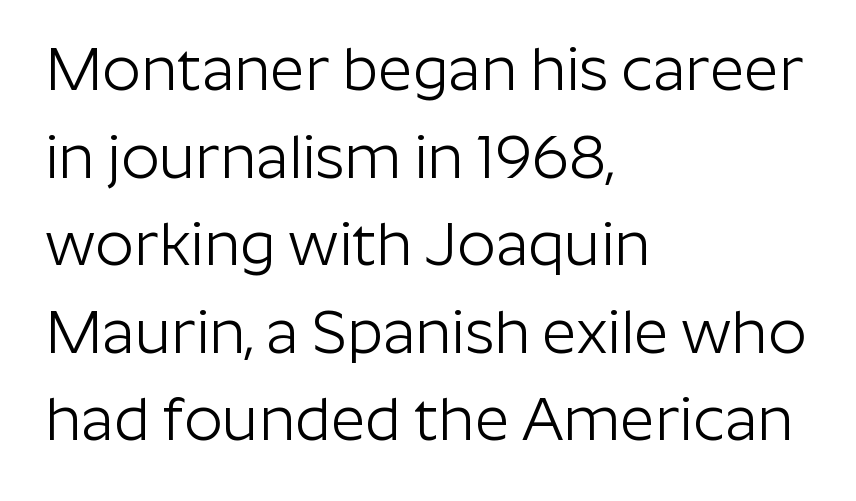
The image shows 60 px light sans-serif type, upright; set left-aligned, normal line spacing (1.46x), normal letter spacing, not underlined; low stroke contrast and a medium x-height.
